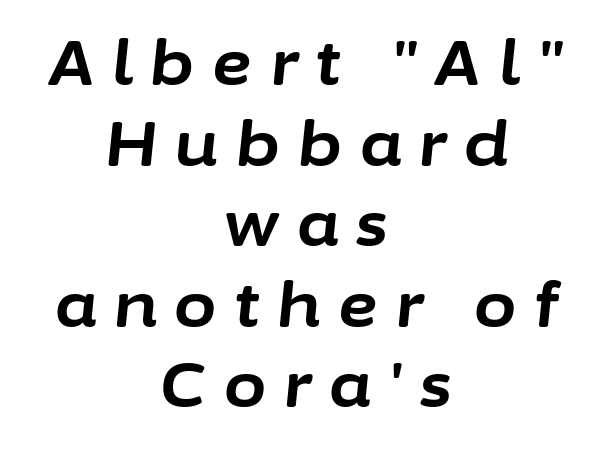
Q: Is the text bold? A: Yes.
Q: Is the text italic (slanted)? A: Yes, it leans right by about 6 degrees.
Q: Is the text underlined? A: No.
Q: How is the paragraph aligned? A: Centered.
Q: Is the spacing between letters normal or unusually wide? A: Unusually wide.
Q: Is the spacing between lines tight, normal or loose? A: Normal.
Q: Width (condensed, normal, or wide)? A: Normal.
Q: Stroke contrast? A: Low.
Q: x-height? A: Medium.
Q: Monospaced? A: No.
